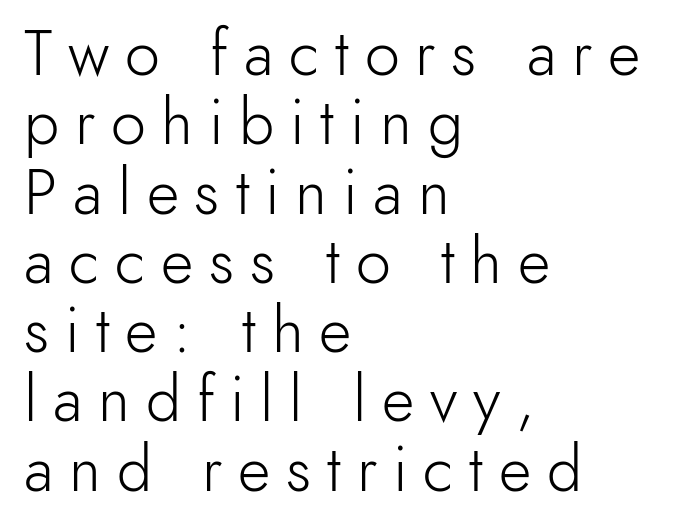
The image shows 63 px light sans-serif type, upright; set left-aligned, tight line spacing (1.1x), unusually wide letter spacing (+0.25 em), not underlined; a small x-height.
